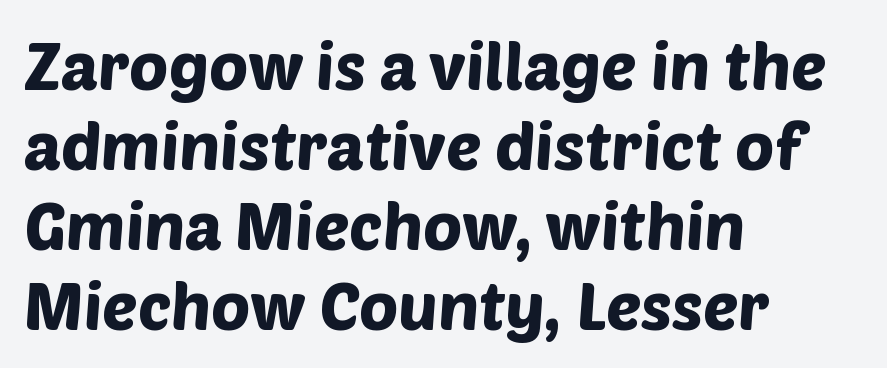
Students, note that the glyphs here touch the page at normal intervals. The text was rendered using a sans face with plain stroke endings. Quick note: underline off. Do the characters align in a grid? No, the font is proportional.
